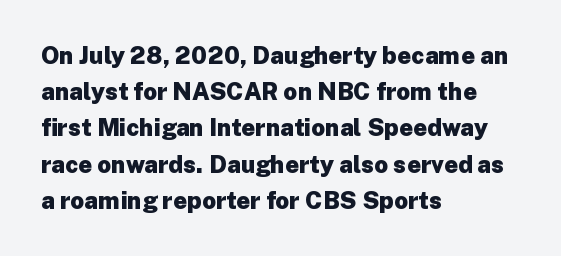
{"italic": "no", "bold": "yes", "underline": "no", "align": "left", "line_spacing": "normal", "line_spacing_ratio": 1.51, "letter_spacing": "normal", "letter_spacing_em": 0.0, "glyph_px": 24}
